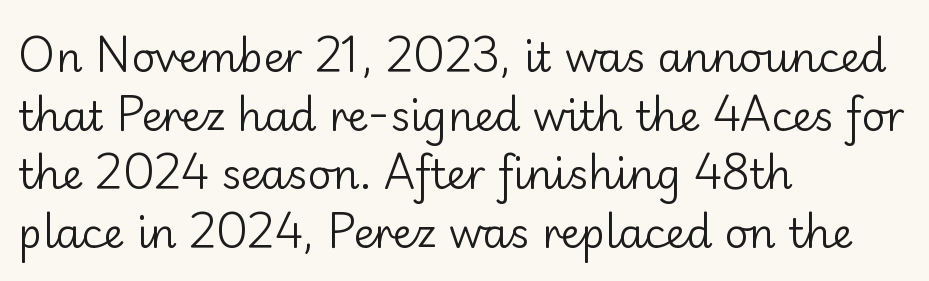
{"serif": "no", "italic": "no", "bold": "no", "weight": "regular", "width": "normal", "stroke_contrast": "low", "x_height": "small", "monospaced": "no", "underline": "no", "align": "left", "line_spacing": "normal", "line_spacing_ratio": 1.43, "letter_spacing": "normal", "letter_spacing_em": 0.0, "glyph_px": 41}
